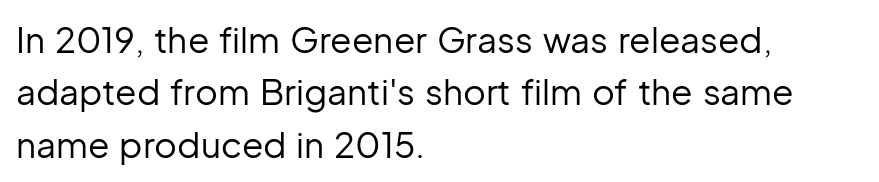
This rendering features lettering with no underline. A typesetter would call this proportional, since set widths differ per character. Line spacing here is normal. The type sits square on the baseline with zero lean.
